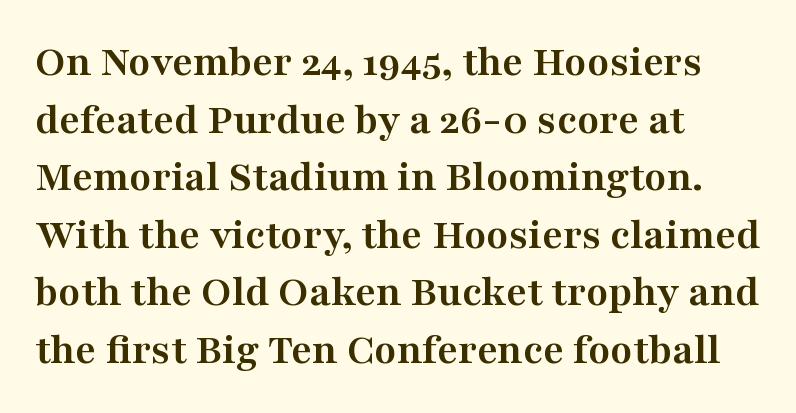
Q: Is the text bold? A: Yes.
Q: Is the text italic (slanted)? A: No, it is upright.
Q: Is the typeface a serif or a sans-serif typeface? A: Serif.
Q: Is the text underlined? A: No.
Q: How is the paragraph aligned? A: Left-aligned.
Q: Is the spacing between letters normal or unusually wide? A: Normal.
Q: Is the spacing between lines tight, normal or loose? A: Normal.
Q: Width (condensed, normal, or wide)? A: Wide.
Q: Stroke contrast? A: Medium.
Q: x-height? A: Medium.
Q: Monospaced? A: No.
